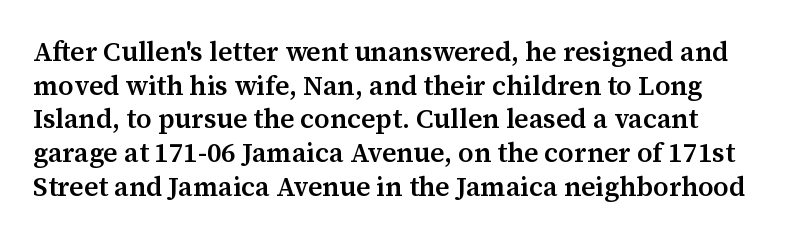
Q: Is the text bold? A: Semi-bold.
Q: Is the text italic (slanted)? A: No, it is upright.
Q: Is the text underlined? A: No.
Q: Is the spacing between letters normal or unusually wide? A: Normal.
Q: Is the spacing between lines tight, normal or loose? A: Normal.
